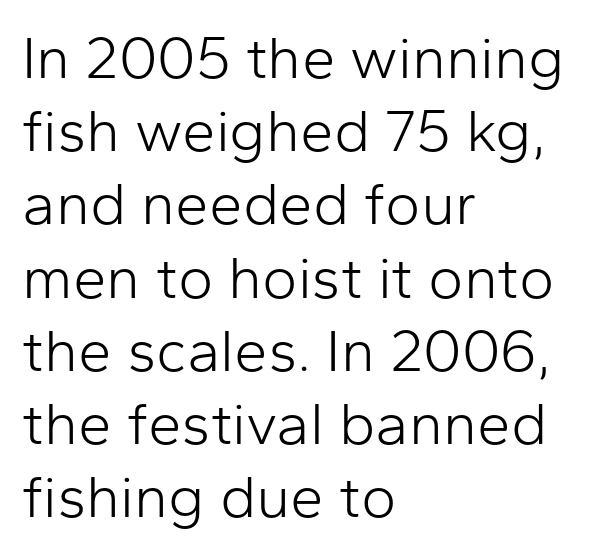
Q: Is the text bold? A: No.
Q: Is the text italic (slanted)? A: No, it is upright.
Q: Is the typeface a serif or a sans-serif typeface? A: Sans-serif.
Q: Is the text underlined? A: No.
Q: How is the paragraph aligned? A: Left-aligned.
Q: Is the spacing between letters normal or unusually wide? A: Normal.
Q: Width (condensed, normal, or wide)? A: Normal.
Q: Stroke contrast? A: Low.
Q: x-height? A: Medium.
Q: Monospaced? A: No.
